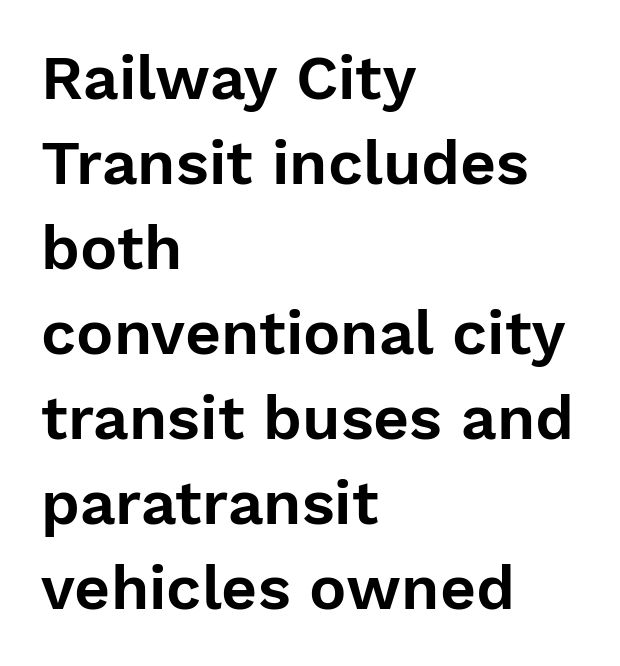
Q: Is the text italic (slanted)? A: No, it is upright.
Q: Is the typeface a serif or a sans-serif typeface? A: Sans-serif.
Q: Is the text underlined? A: No.
Q: How is the paragraph aligned? A: Left-aligned.
Q: Is the spacing between letters normal or unusually wide? A: Normal.
Q: Is the spacing between lines tight, normal or loose? A: Normal.
Q: Width (condensed, normal, or wide)? A: Normal.
Q: Stroke contrast? A: Low.
Q: x-height? A: Medium.
Q: Monospaced? A: No.
